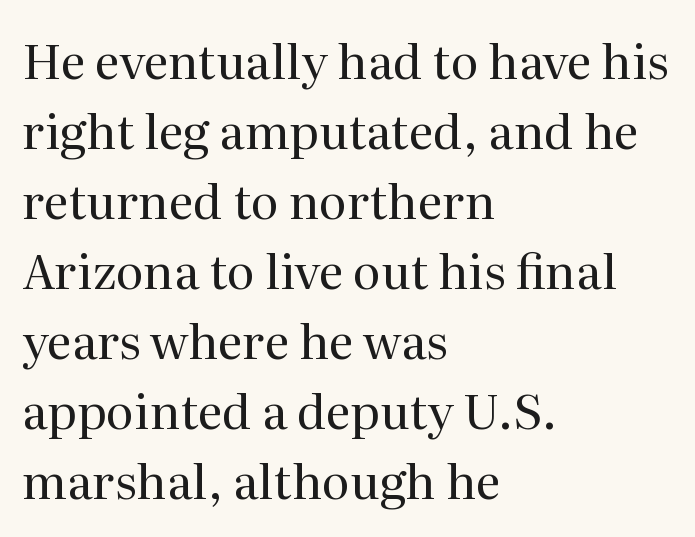
Q: Is the text bold? A: No.
Q: Is the text italic (slanted)? A: No, it is upright.
Q: Is the typeface a serif or a sans-serif typeface? A: Serif.
Q: Is the text underlined? A: No.
Q: How is the paragraph aligned? A: Left-aligned.
Q: Is the spacing between letters normal or unusually wide? A: Normal.
Q: Is the spacing between lines tight, normal or loose? A: Normal.
Q: Width (condensed, normal, or wide)? A: Normal.
Q: Stroke contrast? A: Medium.
Q: x-height? A: Medium.
Q: Monospaced? A: No.
